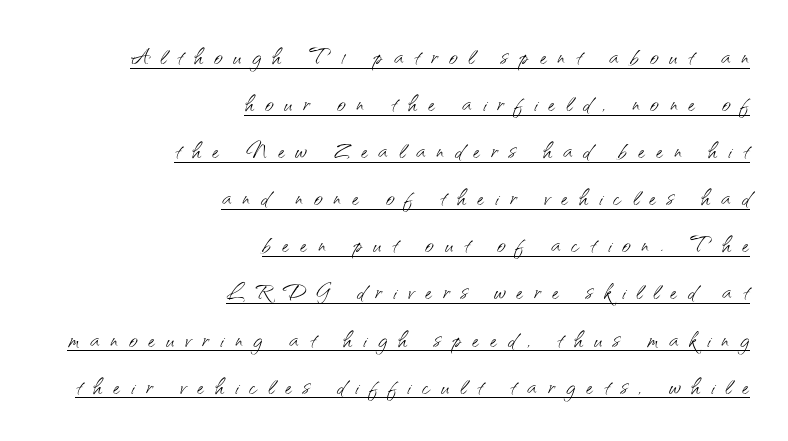
The image shows 30 px light sans-serif type; set right-aligned, normal line spacing (1.57x), unusually wide letter spacing (+0.37 em), underlined; medium stroke contrast and a small x-height.
